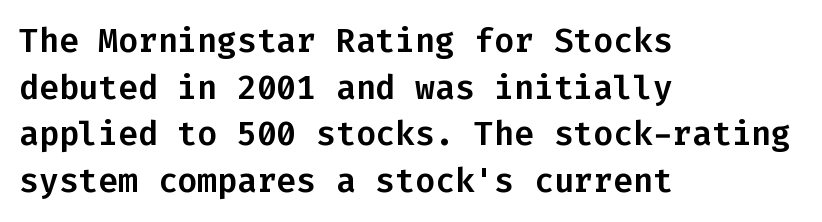
The image shows 33 px sans-serif type, upright, monospaced; set left-aligned, normal line spacing (1.41x), normal letter spacing, not underlined; low stroke contrast and a medium x-height.
